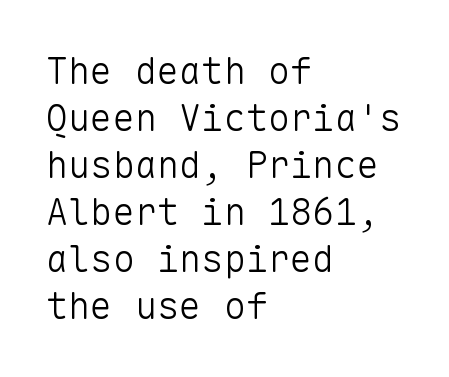
The passage shown stacks its lines at a standard gap. Does extra space separate the letters? No, they use regular spacing. The typesetter chose a ragged-right arrangement here. The font sits on the lighter half of the weight spectrum, regular included.
